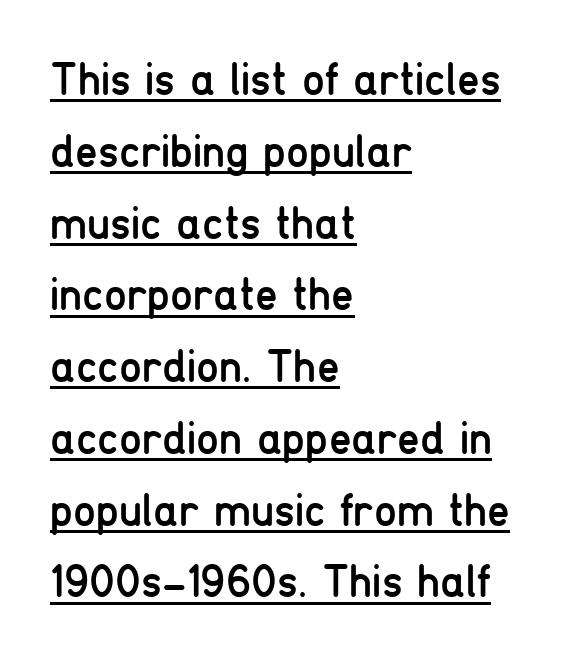
{"serif": "no", "italic": "no", "bold": "no", "weight": "regular", "width": "condensed", "stroke_contrast": "low", "x_height": "medium", "monospaced": "no", "underline": "yes", "align": "left", "line_spacing": "normal", "line_spacing_ratio": 1.56, "letter_spacing": "normal", "letter_spacing_em": 0.0, "glyph_px": 46}
